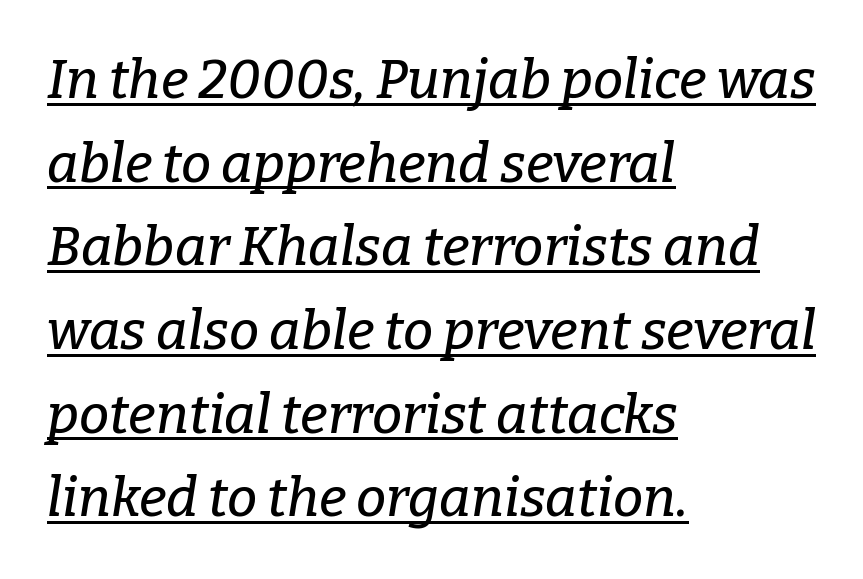
The image shows 54 px serif type, italic (leaning right); set left-aligned, normal line spacing (1.55x), normal letter spacing, underlined; low stroke contrast and a medium x-height.
